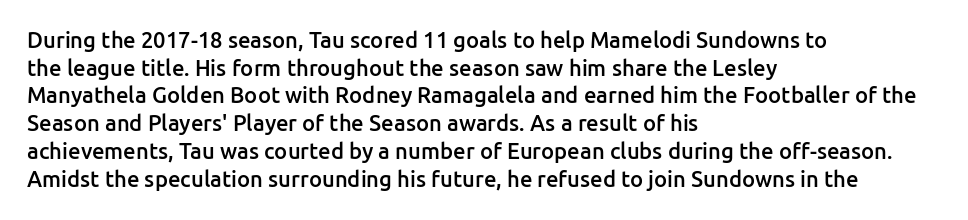
{"italic": "no", "bold": "semi", "underline": "no", "align": "left", "line_spacing": "normal", "line_spacing_ratio": 1.26, "letter_spacing": "normal", "letter_spacing_em": 0.0, "glyph_px": 22}
